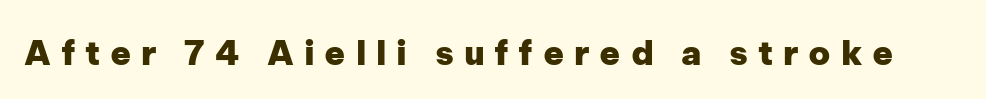
The sample has been set heavy, in full bold. Notice how the stems are strictly vertical — no italics here. You could not count columns in this text — the font is proportionally spaced. Unmarked baselines from the first word to the last. This sample uses a sans-serif face.
